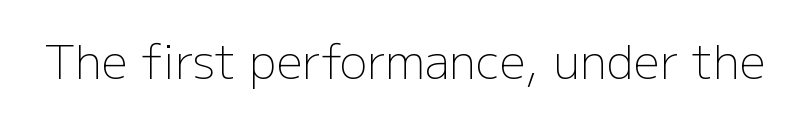
Q: Is the text bold? A: No.
Q: Is the text italic (slanted)? A: No, it is upright.
Q: Is the typeface a serif or a sans-serif typeface? A: Sans-serif.
Q: Is the text underlined? A: No.
Q: Is the spacing between letters normal or unusually wide? A: Normal.
Q: Width (condensed, normal, or wide)? A: Normal.
Q: Stroke contrast? A: Low.
Q: x-height? A: Medium.
Q: Monospaced? A: No.
